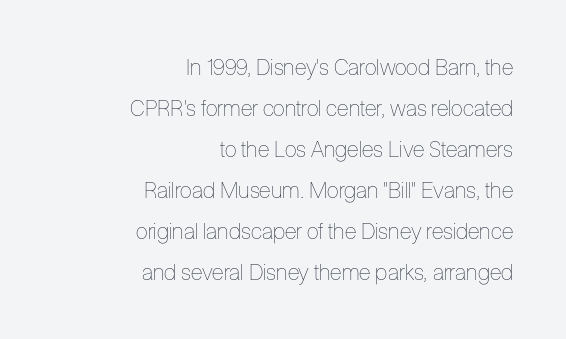
A typesetter would call this zero additional tracking. Weight: not bold — regular or lighter. Descenders hang freely into open space. A roman cut, with each character standing at attention.
